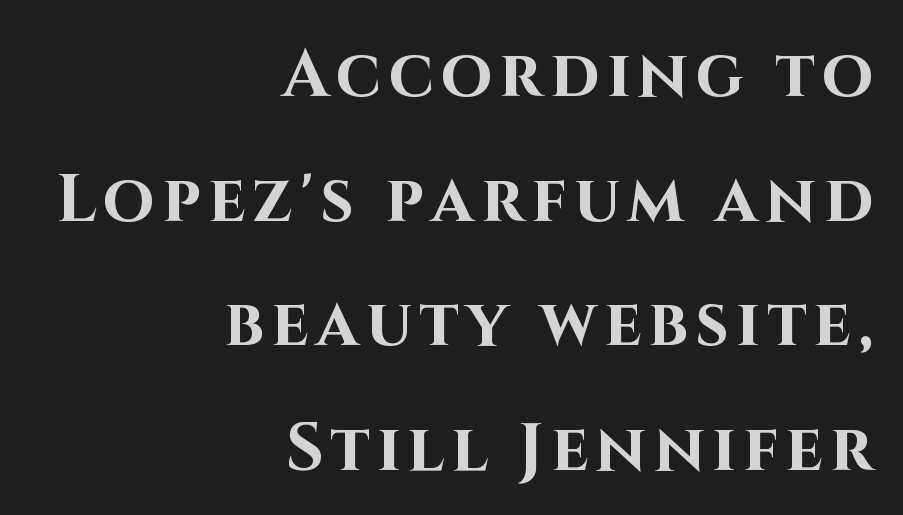
Q: Is the text bold? A: Yes.
Q: Is the text italic (slanted)? A: No, it is upright.
Q: Is the typeface a serif or a sans-serif typeface? A: Sans-serif.
Q: Is the text underlined? A: No.
Q: How is the paragraph aligned? A: Right-aligned.
Q: Width (condensed, normal, or wide)? A: Normal.
Q: Stroke contrast? A: High.
Q: x-height? A: Large.
Q: Monospaced? A: No.
